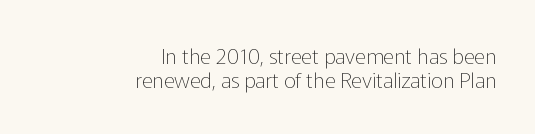
The image shows 21 px text type, upright; set right-aligned, tight line spacing (1.14x), normal letter spacing, not underlined.
